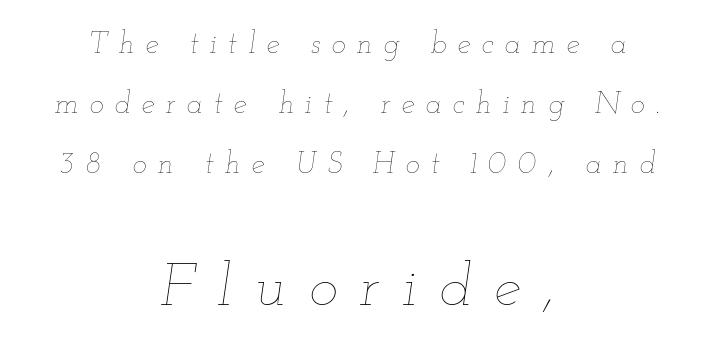
Every character sits at an angle, as italics do. Think of a printed novel: that variable character pitch is what you see here. The lines are quadded center. These lines have a slow, spaced-out rhythm from letter to letter.
